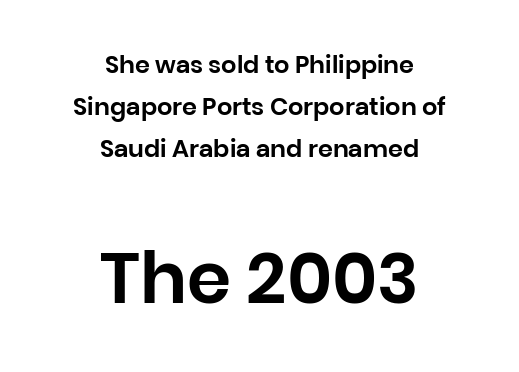
The image shows 71 px sans-serif type, upright; set centered, line spacing 1.75x, normal letter spacing, not underlined; the second (bottom) block is 2.96x larger; low stroke contrast and a large x-height.
